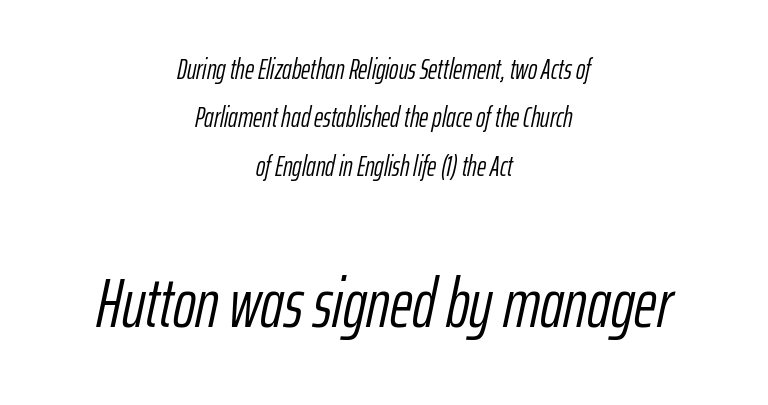
The image shows 69 px light, condensed type, italic (leaning right); set centered, line spacing 1.73x, normal letter spacing, not underlined; the second (bottom) block is 2.46x larger; low stroke contrast and a medium x-height.
